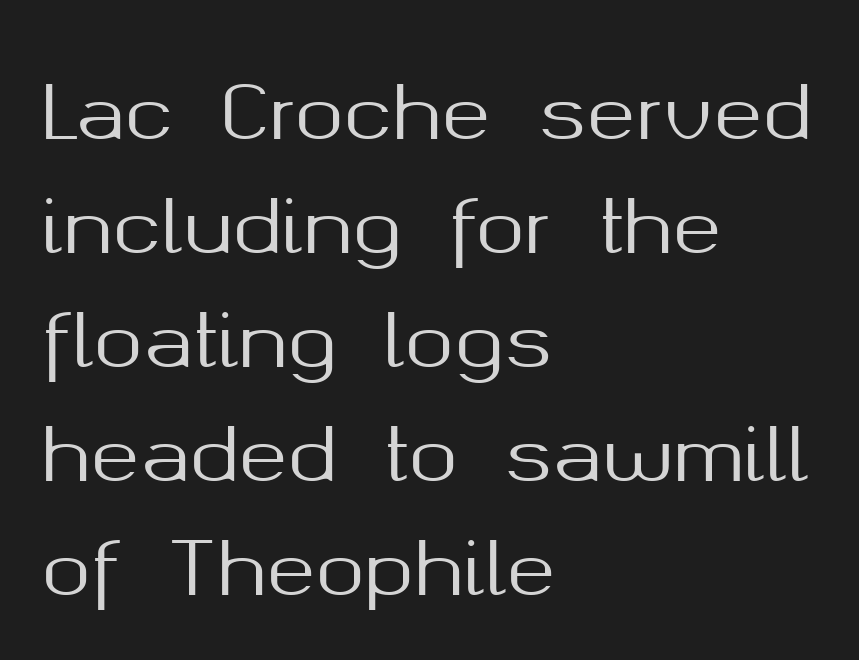
{"serif": "no", "italic": "no", "width": "normal", "stroke_contrast": "medium", "x_height": "medium", "monospaced": "no", "underline": "no", "align": "left", "line_spacing": "normal", "line_spacing_ratio": 1.54, "letter_spacing": "normal", "letter_spacing_em": 0.0, "glyph_px": 74}
